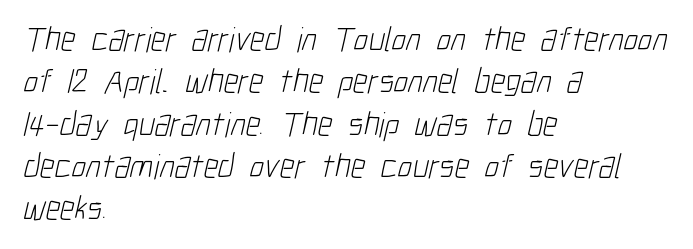
Q: Is the text bold? A: No.
Q: Is the typeface a serif or a sans-serif typeface? A: Sans-serif.
Q: Is the text underlined? A: No.
Q: How is the paragraph aligned? A: Left-aligned.
Q: Is the spacing between letters normal or unusually wide? A: Normal.
Q: Width (condensed, normal, or wide)? A: Condensed.
Q: Stroke contrast? A: Low.
Q: x-height? A: Medium.
Q: Monospaced? A: No.
